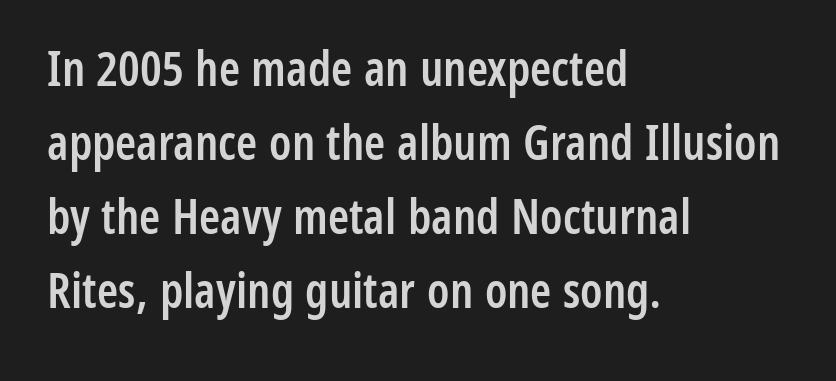
The image shows 48 px semibold, condensed sans-serif type, upright; set left-aligned, normal line spacing (1.54x), normal letter spacing, not underlined; low stroke contrast and a medium x-height.
